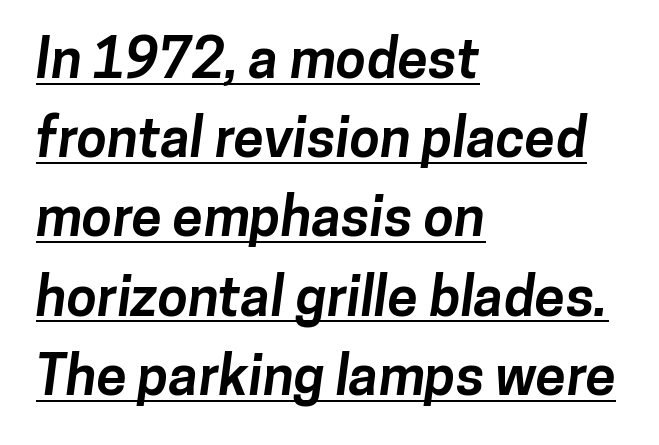
These lines are rendered in a variable-pitch font. A full-strength bold gives these letters their thick strokes. This sample is left-justified, so line endings fall wherever the words run out. I'd call this a sans setting — the letters go barefoot.
